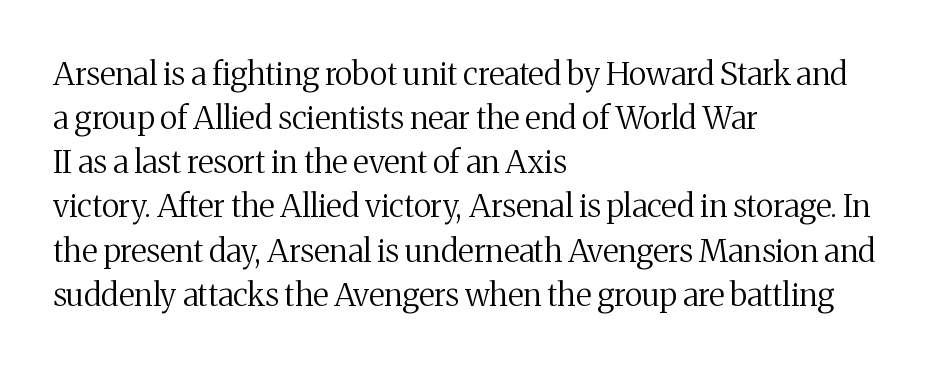
Descenders are the only things crossing below the line. No italicization has been applied; the sample stays upright. The lines sit at an ordinary, default distance from one another. The setting favours the left margin, as ordinary paragraphs usually do. This rendering employs a face with finishing strokes, i.e., a serif. Students, note that the glyphs here touch the page at normal intervals.
